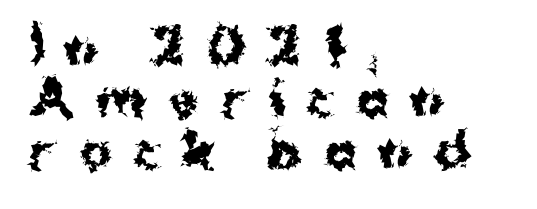
What kind of face is this? One without serifs — a sans. The tracking reads as deliberately expanded to a designer's eye. Each letter keeps its own natural width here, so spacing adapts to shape. The letters stand straight up with perfectly vertical stems. The words here are not underlined.
